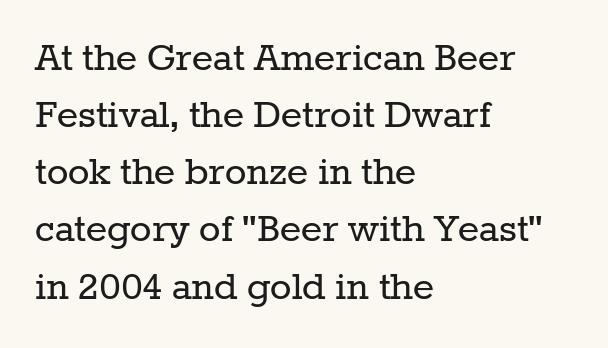
The image shows 45 px regular-weight serif type, upright; set left-aligned, normal line spacing (1.27x), normal letter spacing, not underlined; low stroke contrast and a medium x-height.
